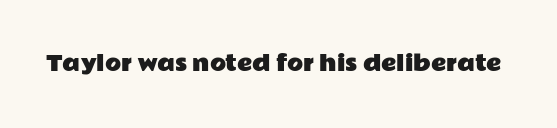
Q: Is the text italic (slanted)? A: No, it is upright.
Q: Is the text underlined? A: No.
Q: Is the spacing between letters normal or unusually wide? A: Normal.
